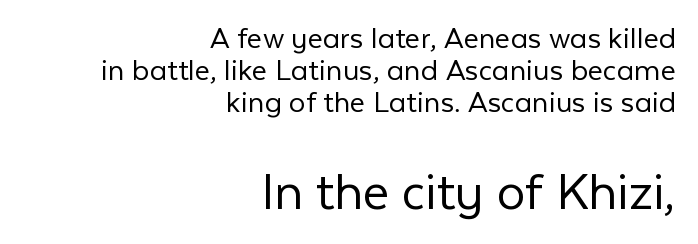
{"serif": "no", "italic": "no", "bold": "no", "weight": "light", "width": "normal", "stroke_contrast": "low", "x_height": "medium", "monospaced": "no", "underline": "no", "align": "right", "line_spacing": "tight", "line_spacing_ratio": 0.97, "letter_spacing": "normal", "letter_spacing_em": 0.0, "larger_block": "second", "size_ratio": 1.73, "glyph_px": 57}
